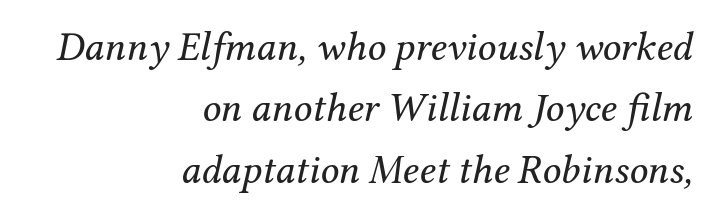
{"serif": "yes", "italic": "yes", "lean": "right", "slant_degrees": 12, "bold": "no", "weight": "regular", "width": "normal", "stroke_contrast": "medium", "x_height": "medium", "monospaced": "no", "underline": "no", "align": "right", "line_spacing": "normal", "line_spacing_ratio": 1.5, "letter_spacing": "normal", "letter_spacing_em": 0.0, "glyph_px": 41}
